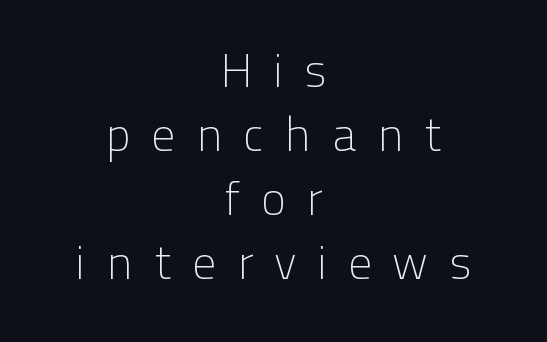
Q: Is the text bold? A: No.
Q: Is the text italic (slanted)? A: No, it is upright.
Q: Is the typeface a serif or a sans-serif typeface? A: Sans-serif.
Q: Is the text underlined? A: No.
Q: How is the paragraph aligned? A: Centered.
Q: Is the spacing between letters normal or unusually wide? A: Unusually wide.
Q: Is the spacing between lines tight, normal or loose? A: Normal.
Q: Width (condensed, normal, or wide)? A: Normal.
Q: Stroke contrast? A: Low.
Q: x-height? A: Medium.
Q: Monospaced? A: No.
